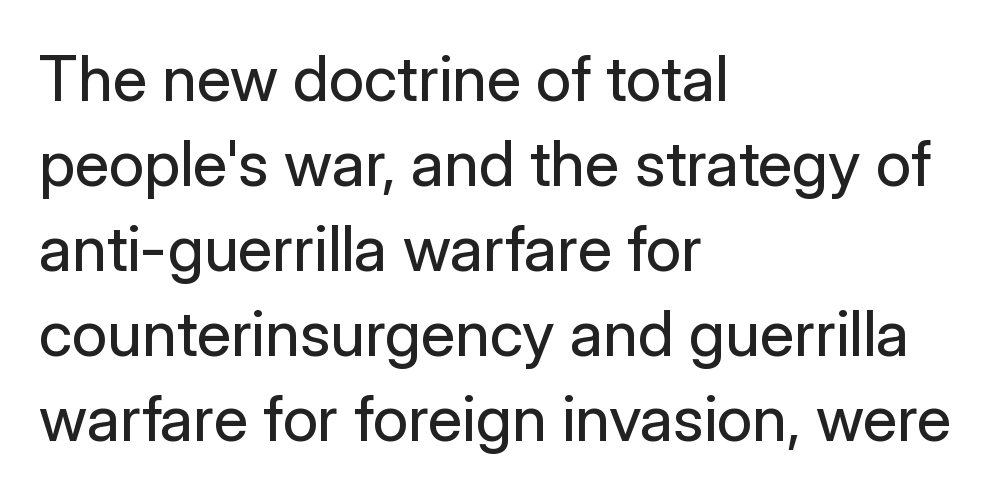
The lines in this sample share a left origin and differ only in where they stop. The zone under the glyphs is completely vacant. Is this a fixed-width face? No — the glyphs have proportional, varying widths. The face used here is a sans, in the tradition of grotesques and geometrics. A quiet, ordinary-to-light weight characterises the typeface. Ascenders rise straight up at ninety degrees.
